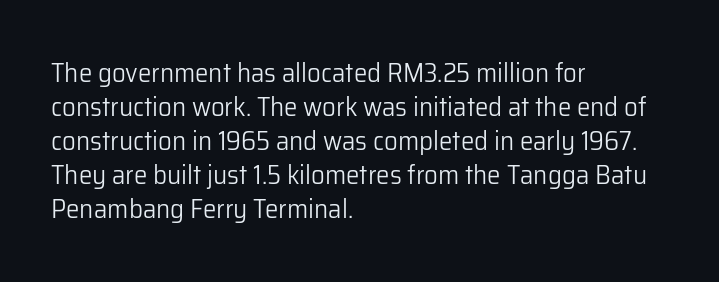
{"italic": "no", "bold": "no", "underline": "no", "align": "left", "line_spacing": "normal", "line_spacing_ratio": 1.26, "letter_spacing": "normal", "letter_spacing_em": 0.0, "glyph_px": 27}
